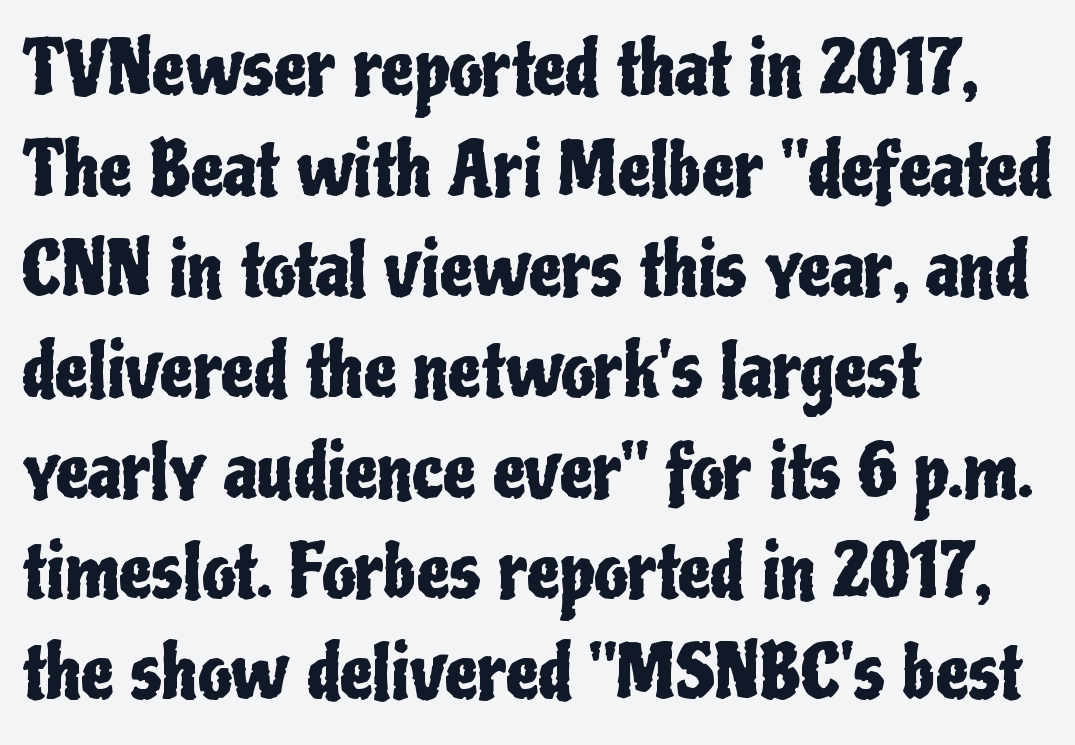
The image shows 74 px condensed sans-serif type, upright; set left-aligned, normal line spacing (1.36x), normal letter spacing, not underlined; low stroke contrast and a medium x-height.
